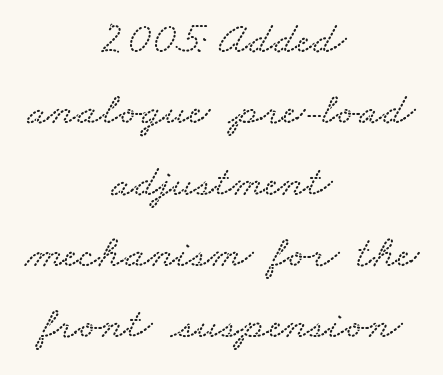
Vertical spacing — default. One-word summary of the alignment: center. Is the letter spacing exaggerated? No — it looks like the ordinary default. Underline: absent.
